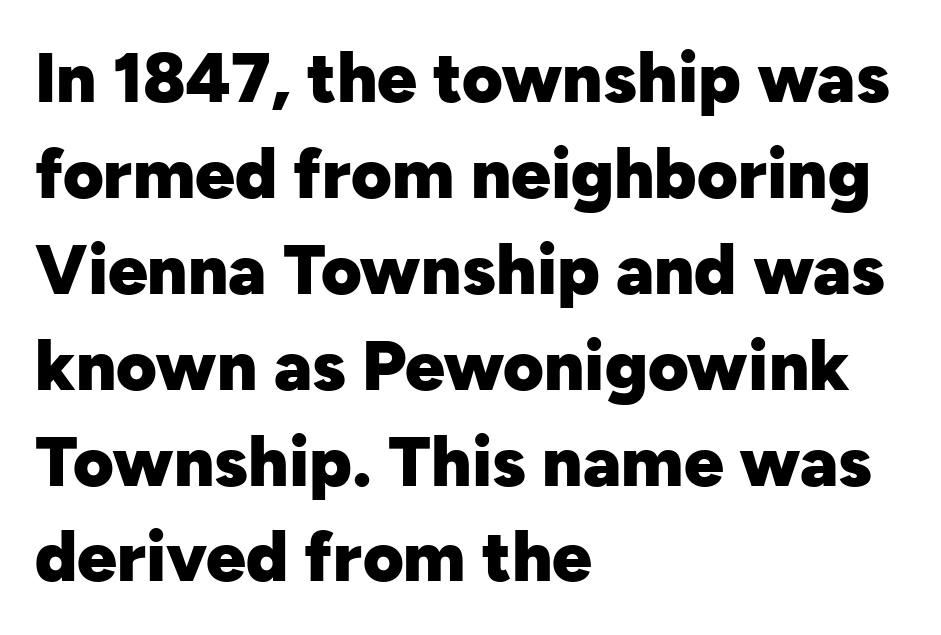
The image shows 70 px heavy sans-serif type, upright; set left-aligned, normal line spacing (1.37x), normal letter spacing, not underlined; low stroke contrast and a medium x-height.
